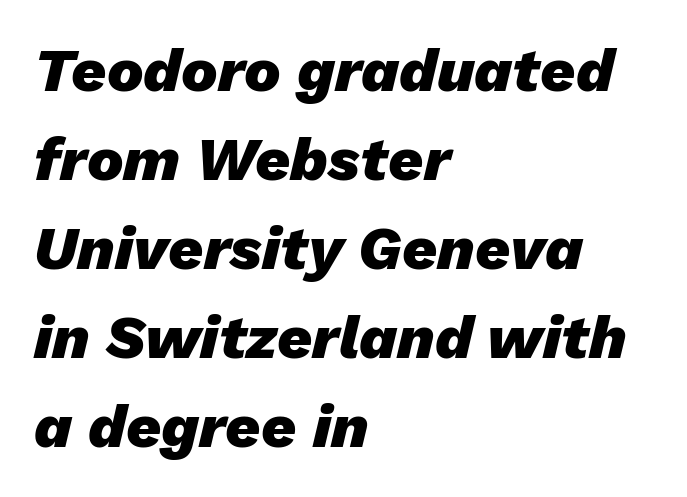
What stands out about the letter spacing? Nothing — it is the standard amount. Note the varied advance widths — an 'i' is clearly narrower than an 'm'. The font is running at its bold setting. Is the block centered? No — it sits flush against the left margin. The letters are slanted; this is an italic face. Each new line begins a customary step beneath the previous one.
